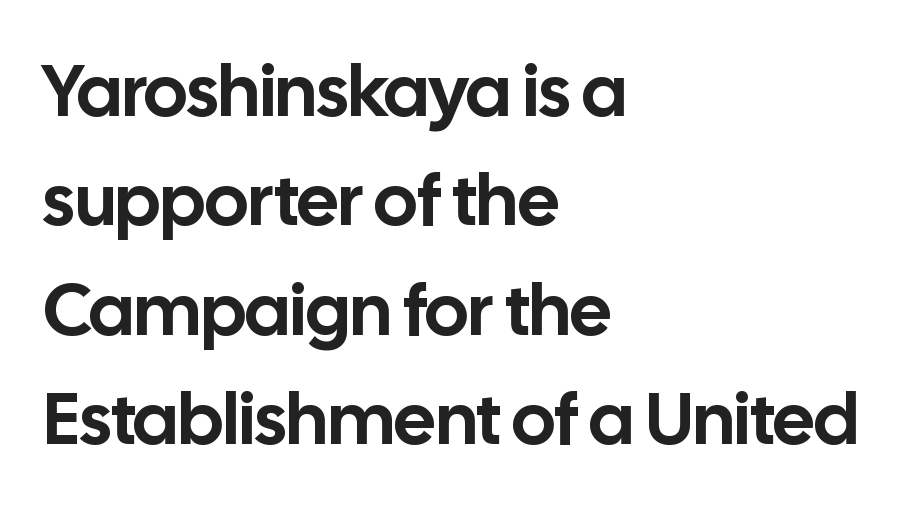
The image shows 73 px sans-serif type, upright; set left-aligned, normal line spacing (1.5x), normal letter spacing, not underlined; low stroke contrast and a medium x-height.
